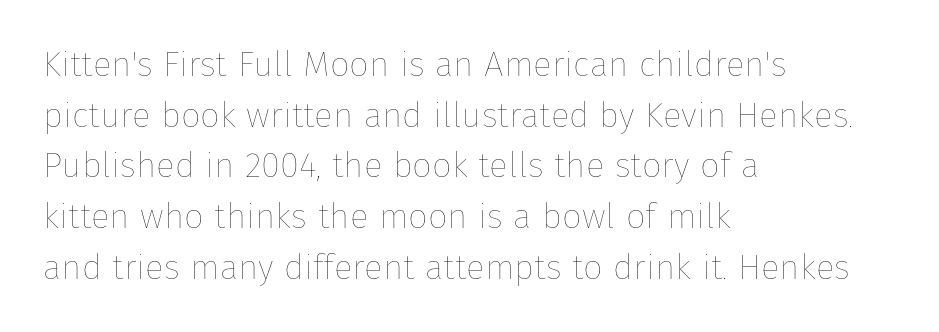
The image shows 35 px thin type, upright; set left-aligned, normal line spacing (1.45x), normal letter spacing, not underlined; low stroke contrast and a medium x-height.
